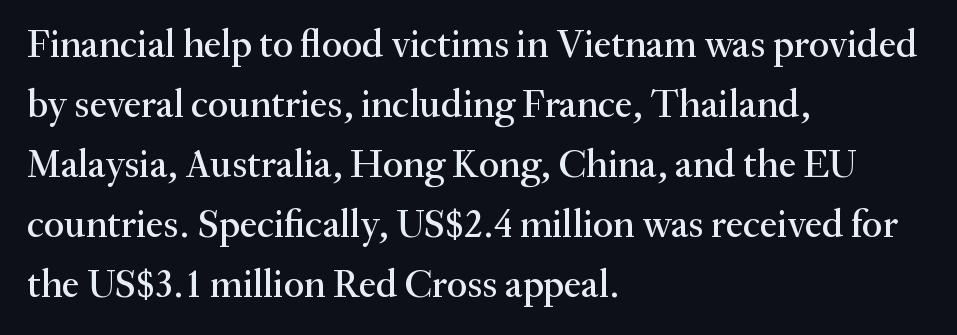
Honestly, there is no underline to notice here at all. The lettering holds an erect, upright posture throughout. Horizontal bands of white between lines are of average thickness. How are the letters spaced? Ordinarily, with no added tracking. The passage shown is typed in a proportional face where columns would drift. Small tapered or slab feet sit at the stroke ends, so this counts as serif.
